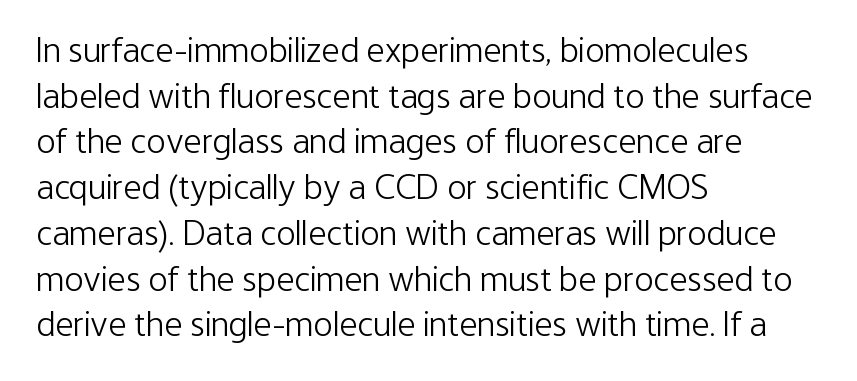
The image shows 36 px light, condensed sans-serif type, upright; set left-aligned, normal line spacing (1.27x), normal letter spacing, not underlined; low stroke contrast and a medium x-height.
